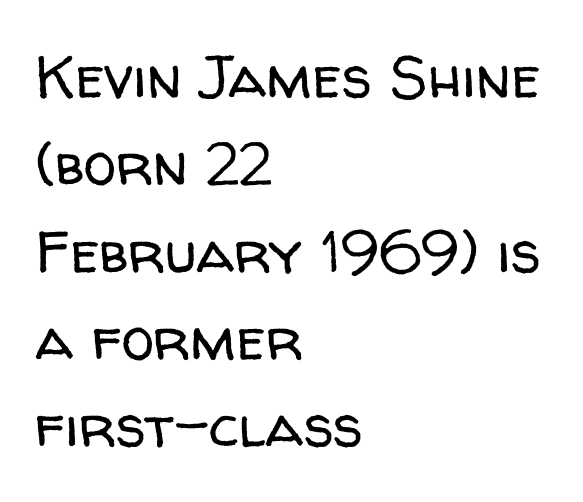
Every row of glyphs begins at an identical x-position on the left. You can tell from the bare stems that sans-serif type was used. Is the type heavy? It reads as light-to-regular instead. Letter spacing: default.
